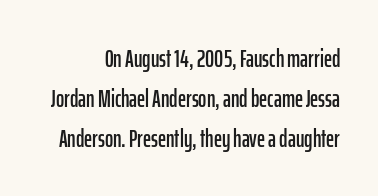
The image shows 25 px text type, upright; set normal line spacing (1.6x), normal letter spacing, not underlined.
